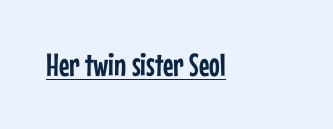
{"serif": "no", "italic": "no", "width": "condensed", "stroke_contrast": "low", "x_height": "medium", "monospaced": "no", "underline": "yes", "align": "left", "letter_spacing": "normal", "letter_spacing_em": 0.0, "glyph_px": 32}
